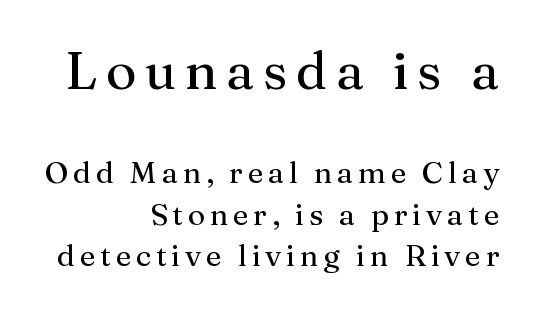
Q: Is the text bold? A: No.
Q: Is the text italic (slanted)? A: No, it is upright.
Q: Is the typeface a serif or a sans-serif typeface? A: Serif.
Q: Is the text underlined? A: No.
Q: How is the paragraph aligned? A: Right-aligned.
Q: Is the spacing between lines tight, normal or loose? A: Normal.
Q: Which block of text is set in a larger size, the first (top) or the second (bottom)? A: The first (top) one.
Q: Width (condensed, normal, or wide)? A: Normal.
Q: Stroke contrast? A: Medium.
Q: x-height? A: Medium.
Q: Monospaced? A: No.
